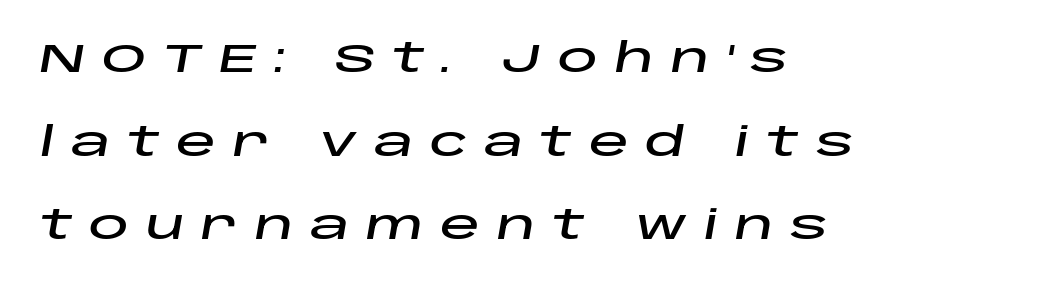
The ragged edge is on the right, which tells us the setting is flush left. This is oblique type, the kind used for emphasis or titles. A typesetter would call this proportional, since set widths differ per character. Quick note: underline off.
